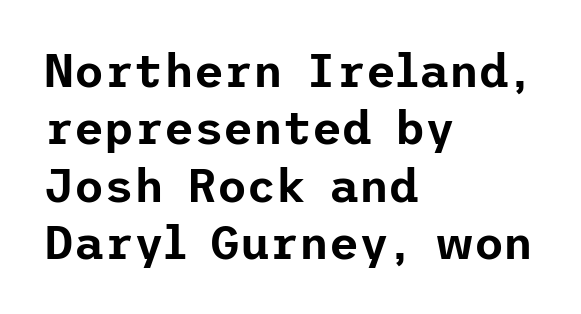
The image shows 46 px sans-serif type, upright; set left-aligned, normal line spacing (1.25x), normal letter spacing, not underlined; low stroke contrast and a medium x-height.
